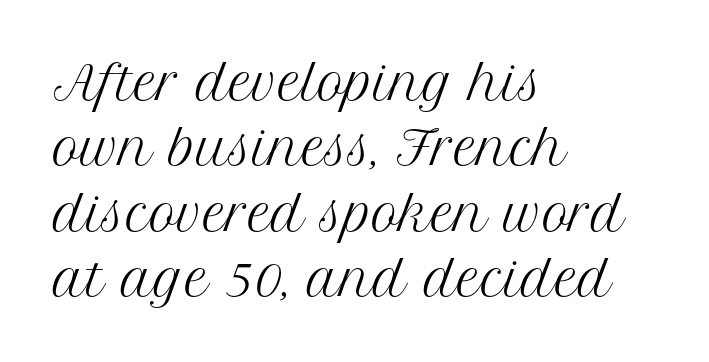
Q: Is the text bold? A: No.
Q: Is the text italic (slanted)? A: Yes.
Q: Is the typeface a serif or a sans-serif typeface? A: Serif.
Q: Is the text underlined? A: No.
Q: How is the paragraph aligned? A: Left-aligned.
Q: Is the spacing between letters normal or unusually wide? A: Normal.
Q: Is the spacing between lines tight, normal or loose? A: Normal.
Q: Width (condensed, normal, or wide)? A: Normal.
Q: Stroke contrast? A: Medium.
Q: x-height? A: Medium.
Q: Monospaced? A: No.
